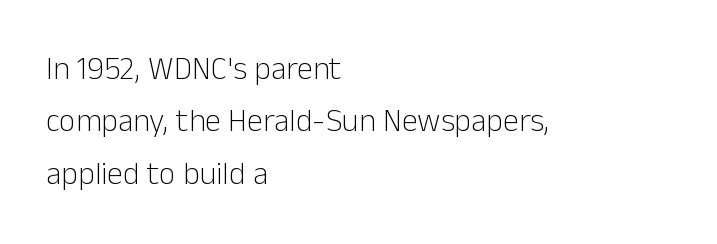
{"serif": "no", "italic": "no", "bold": "no", "weight": "light", "width": "normal", "stroke_contrast": "low", "x_height": "medium", "monospaced": "no", "underline": "no", "align": "left", "line_spacing": "normal", "line_spacing_ratio": 1.64, "letter_spacing": "normal", "letter_spacing_em": 0.0, "glyph_px": 32}
